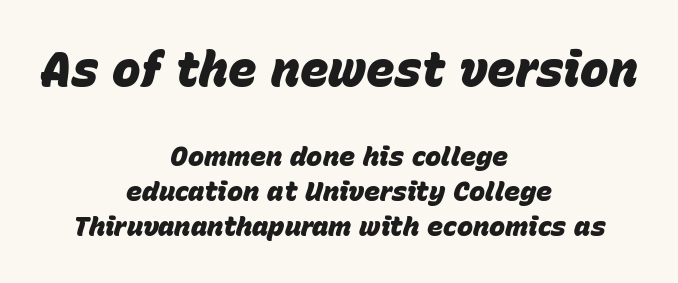
The image shows 48 px heavy type, italic (leaning right); set centered, normal line spacing (1.29x), normal letter spacing, not underlined; the first (top) block is 1.78x larger; low stroke contrast and a large x-height.
